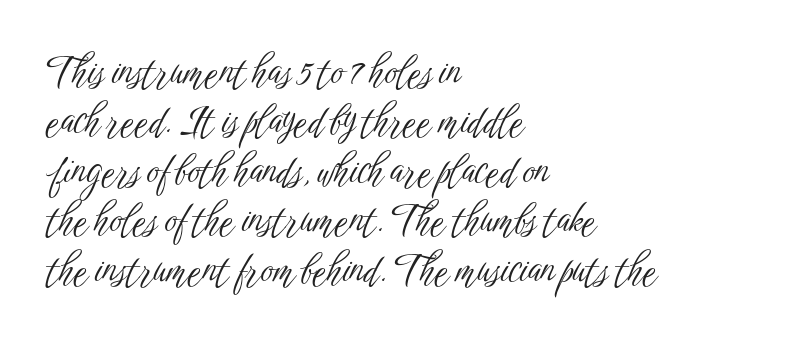
Q: Is the text bold? A: No.
Q: Is the text italic (slanted)? A: Yes.
Q: Is the typeface a serif or a sans-serif typeface? A: Sans-serif.
Q: Is the text underlined? A: No.
Q: How is the paragraph aligned? A: Left-aligned.
Q: Is the spacing between letters normal or unusually wide? A: Normal.
Q: Is the spacing between lines tight, normal or loose? A: Normal.
Q: Width (condensed, normal, or wide)? A: Condensed.
Q: Stroke contrast? A: Low.
Q: x-height? A: Medium.
Q: Monospaced? A: No.
